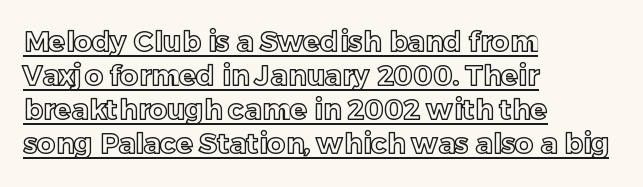
Q: Is the text italic (slanted)? A: No, it is upright.
Q: Is the text underlined? A: Yes.
Q: How is the paragraph aligned? A: Left-aligned.
Q: Is the spacing between letters normal or unusually wide? A: Normal.
Q: Width (condensed, normal, or wide)? A: Normal.
Q: x-height? A: Medium.
Q: Monospaced? A: No.
